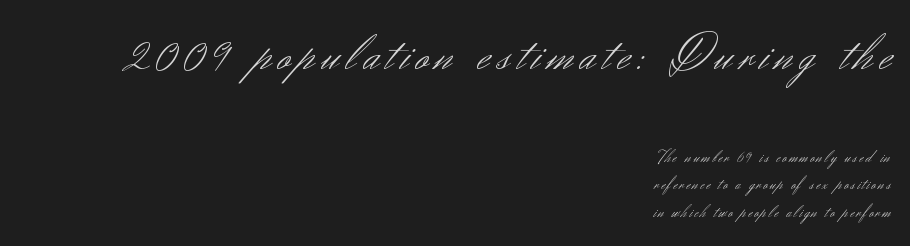
Q: Is the text bold? A: No.
Q: Is the text italic (slanted)? A: Yes.
Q: Is the typeface a serif or a sans-serif typeface? A: Sans-serif.
Q: Is the text underlined? A: No.
Q: How is the paragraph aligned? A: Right-aligned.
Q: Is the spacing between lines tight, normal or loose? A: Normal.
Q: Which block of text is set in a larger size, the first (top) or the second (bottom)? A: The first (top) one.
Q: Width (condensed, normal, or wide)? A: Normal.
Q: Stroke contrast? A: Medium.
Q: x-height? A: Small.
Q: Monospaced? A: No.
